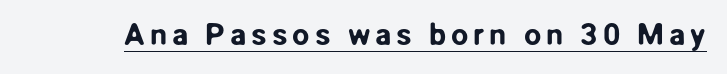
The face used here is proportionally spaced, like ordinary book or web type. Check the space under the baseline: a stroke is drawn there. In terms of posture, this sample is upright. This rendering employs a face without finishing strokes, i.e., a sans-serif.
